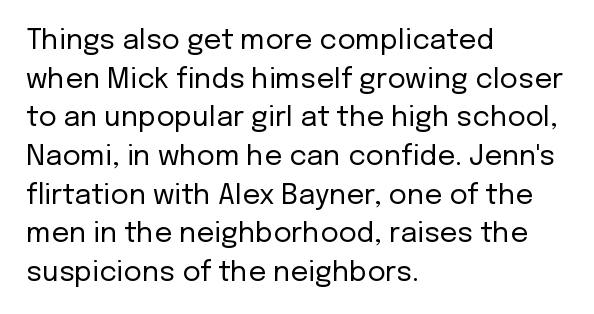
{"serif": "no", "italic": "no", "bold": "no", "weight": "regular", "width": "normal", "stroke_contrast": "low", "x_height": "medium", "monospaced": "no", "underline": "no", "align": "left", "line_spacing": "normal", "line_spacing_ratio": 1.38, "letter_spacing": "normal", "letter_spacing_em": 0.0, "glyph_px": 28}
